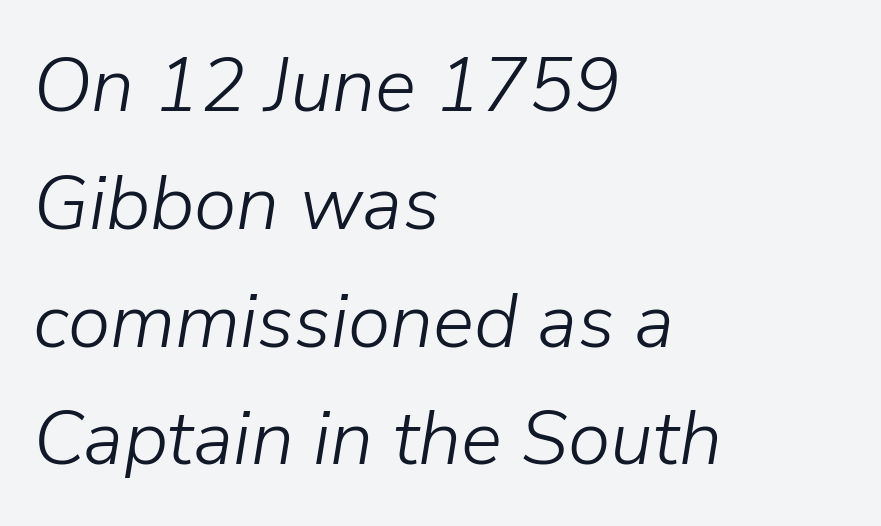
{"italic": "yes", "lean": "right", "slant_degrees": 9, "bold": "no", "weight": "light", "width": "normal", "stroke_contrast": "low", "x_height": "medium", "monospaced": "no", "underline": "no", "align": "left", "line_spacing": "normal", "line_spacing_ratio": 1.53, "letter_spacing": "normal", "letter_spacing_em": 0.0, "glyph_px": 77}
